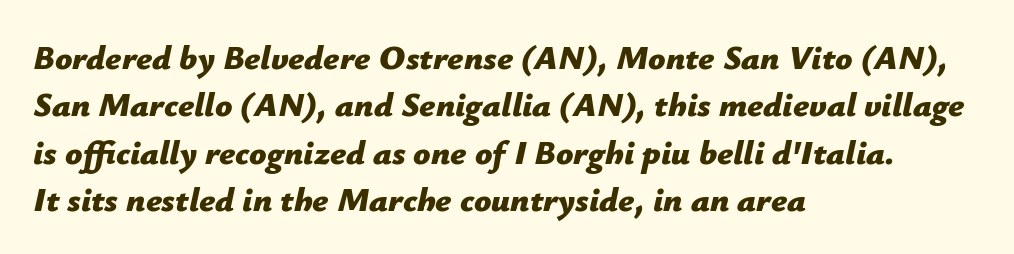
Where is the straight margin? On the left. Note the varied advance widths — an 'i' is clearly narrower than an 'm'. Emphasis by weight is at full strength: bold. Students, observe: this is what conventionally led text looks like. Type without underlining. Letter spacing: default.
